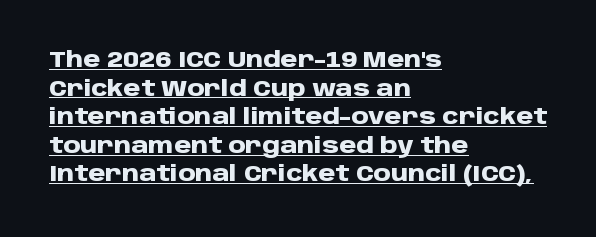
The image shows 22 px bold type, upright; set left-aligned, normal line spacing (1.3x), normal letter spacing, underlined.
